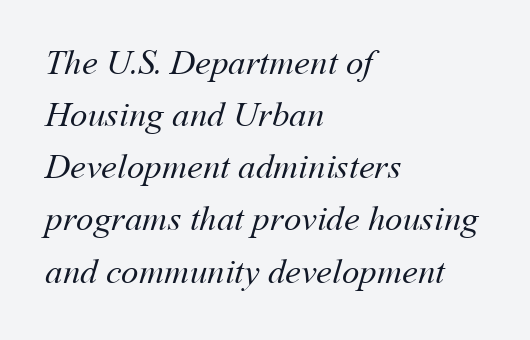
{"bold": "no", "weight": "regular", "width": "normal", "stroke_contrast": "medium", "x_height": "medium", "monospaced": "no", "underline": "no", "align": "left", "line_spacing": "normal", "line_spacing_ratio": 1.49, "letter_spacing": "normal", "letter_spacing_em": 0.0, "glyph_px": 35}
